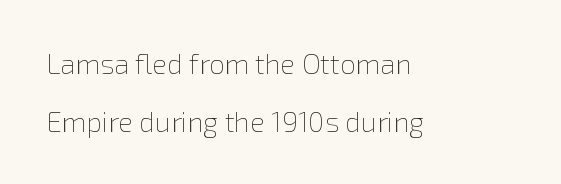
Q: Is the text bold? A: No.
Q: Is the text italic (slanted)? A: No, it is upright.
Q: Is the text underlined? A: No.
Q: How is the paragraph aligned? A: Left-aligned.
Q: Is the spacing between letters normal or unusually wide? A: Normal.
Q: Is the spacing between lines tight, normal or loose? A: Loose.
Q: Width (condensed, normal, or wide)? A: Normal.
Q: x-height? A: Medium.
Q: Monospaced? A: No.
